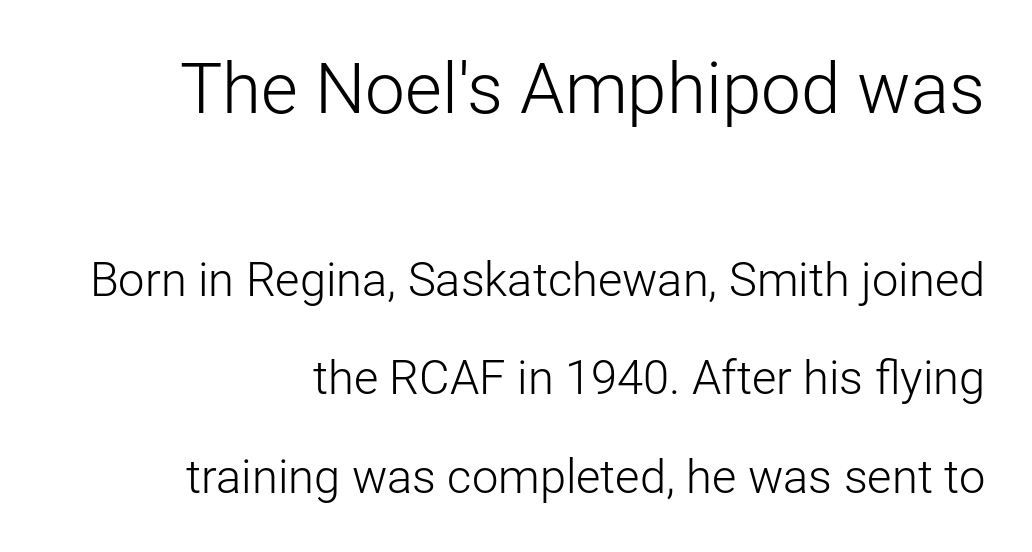
Q: Is the text bold? A: No.
Q: Is the text italic (slanted)? A: No, it is upright.
Q: Is the typeface a serif or a sans-serif typeface? A: Sans-serif.
Q: Is the text underlined? A: No.
Q: How is the paragraph aligned? A: Right-aligned.
Q: Is the spacing between letters normal or unusually wide? A: Normal.
Q: Is the spacing between lines tight, normal or loose? A: Loose.
Q: Which block of text is set in a larger size, the first (top) or the second (bottom)? A: The first (top) one.
Q: Width (condensed, normal, or wide)? A: Normal.
Q: Stroke contrast? A: Low.
Q: x-height? A: Medium.
Q: Monospaced? A: No.
